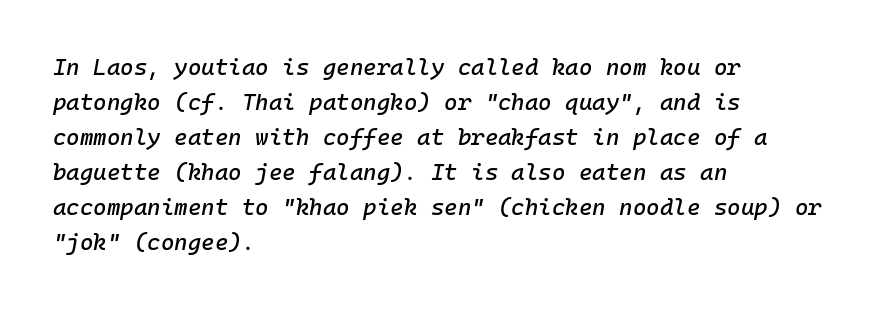
The area under the type is left untouched. Vertically, the passage feels balanced, rows spaced as you'd expect. A classic flush-left, rag-right setting is used for this passage. Default kerning and tracking; the words read as compact shapes. The whole block is typeset with a tilt.
